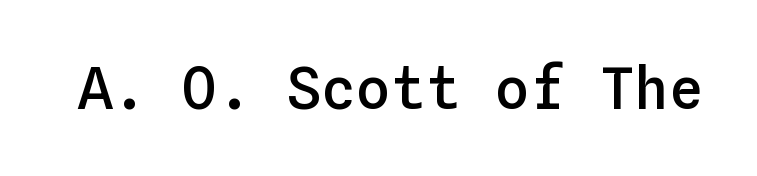
Does the lettering tilt? It doesn't — this is upright. Moderately thickened strokes mark this as semibold type. Characters follow at the spacing the type designer built in. The passage shown is typed in a monospace face where columns stay perfectly aligned.
